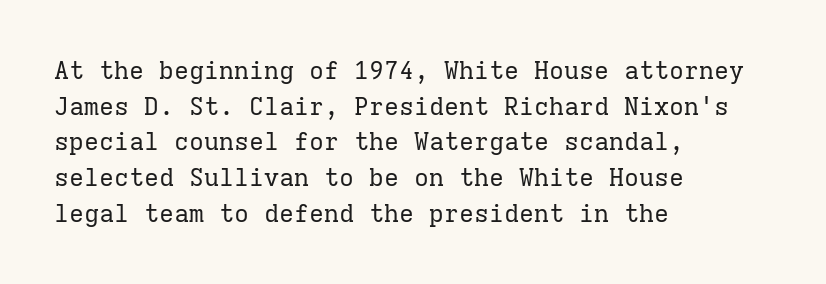
{"italic": "no", "bold": "no", "underline": "no", "align": "left", "line_spacing": "normal", "line_spacing_ratio": 1.43, "letter_spacing": "normal", "letter_spacing_em": 0.0, "glyph_px": 25}
